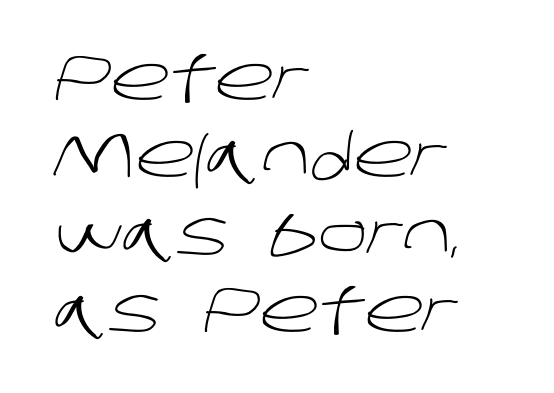
Each line starts at the same left margin while the right side varies. Stems and bowls with no extra thickness — not bold. Between one letter and the next there's only the usual sliver of space. Think of a printed novel: that variable character pitch is what you see here. Check where the strokes stop: nothing finishes them off — pure sans. Interline gaps are of average width in this sample.
